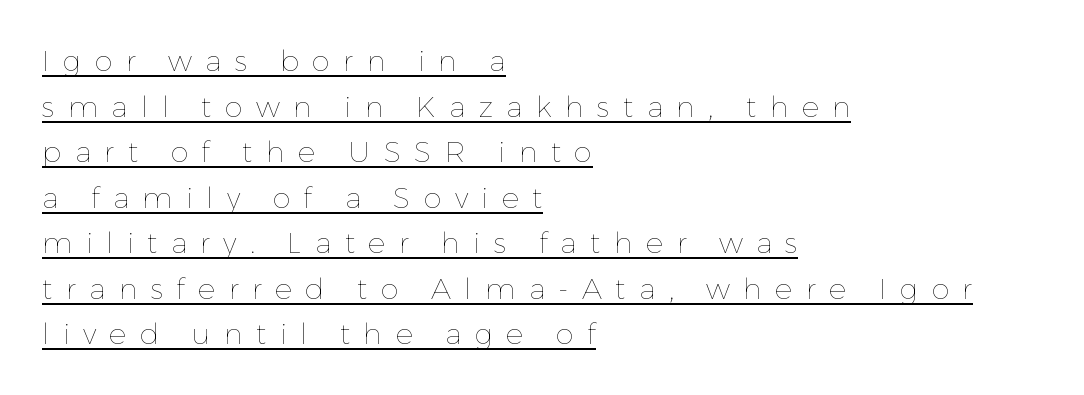
{"italic": "no", "bold": "no", "weight": "thin", "width": "normal", "stroke_contrast": "low", "x_height": "medium", "monospaced": "no", "underline": "yes", "align": "left", "line_spacing": "normal", "line_spacing_ratio": 1.57, "letter_spacing": "wide", "letter_spacing_em": 0.46, "glyph_px": 29}
